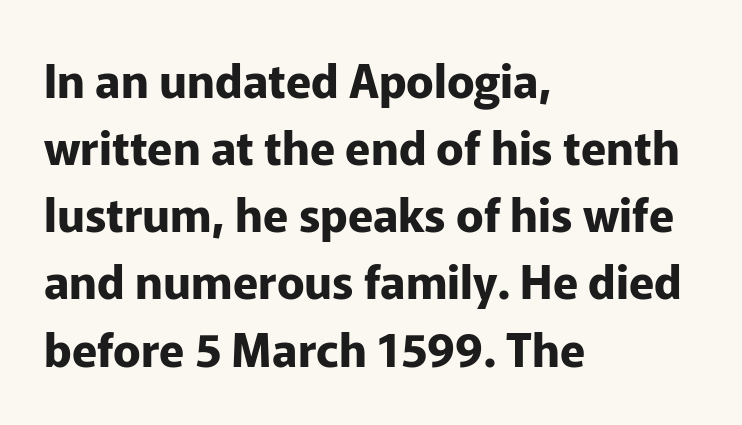
{"serif": "no", "italic": "no", "bold": "yes", "weight": "bold", "width": "normal", "stroke_contrast": "low", "x_height": "medium", "monospaced": "no", "underline": "no", "align": "left", "line_spacing": "normal", "line_spacing_ratio": 1.46, "letter_spacing": "normal", "letter_spacing_em": 0.0, "glyph_px": 46}
